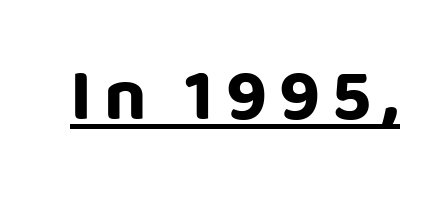
{"serif": "no", "italic": "no", "bold": "yes", "weight": "bold", "width": "normal", "stroke_contrast": "low", "x_height": "large", "monospaced": "no", "underline": "yes", "glyph_px": 74}
